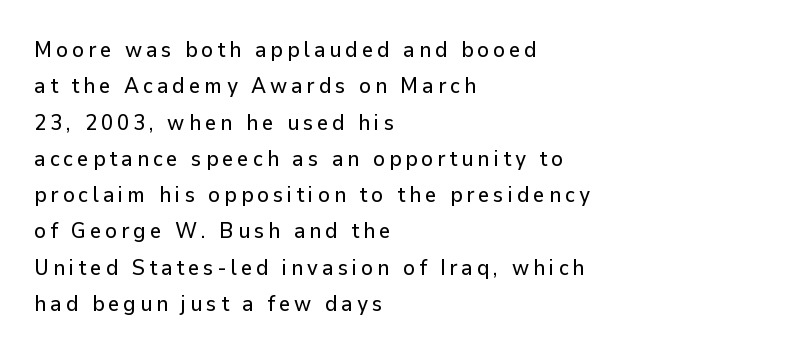
Is there any slant? The stems are plumb. Whoever set this chose a conventional vertical rhythm. If you drew a ruler down the left edge, every line would touch it. Rule under the text: the space is simply empty.
